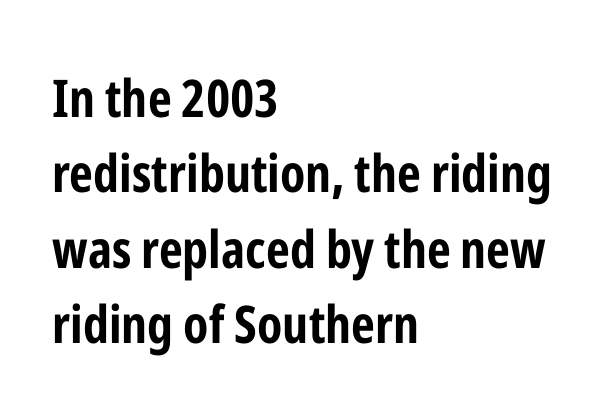
Nope, not italic — everything's standing straight. Looks like regular typesetting: each glyph gets only the width it needs. The block of text has a typical density, with ordinary space between rows. Nobody touched the tracking dial on this one. The zone under the glyphs is completely vacant.
